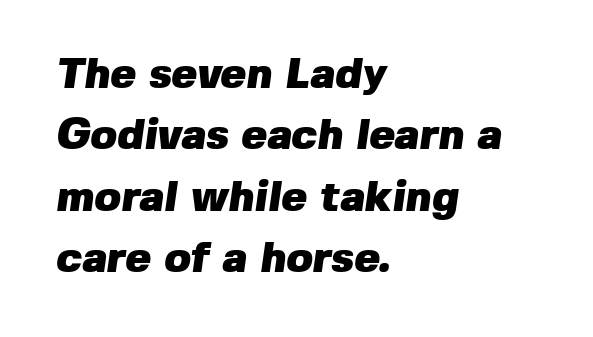
Characters follow at the spacing the type designer built in. You could not count columns in this text — the font is proportionally spaced. The strip under each line holds only bare page. The font is running at its bold setting. Compared with typical paragraphs, the rows here are spaced about the same.
